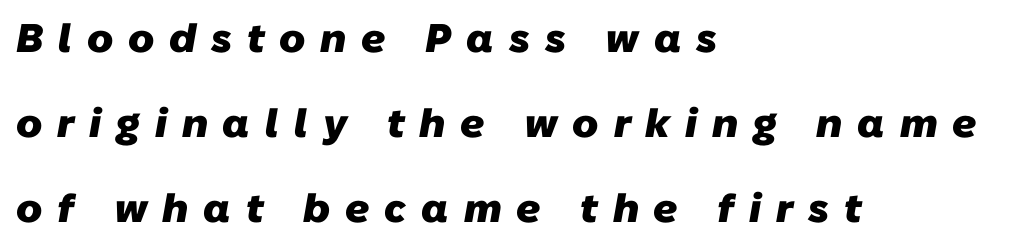
Caption: expanded tracking, letters set apart. Underlining? Definitely not there. Character widths vary here, with narrow letters taking less room than wide ones. Successive baselines arrive slowly, with a big drop between each.
